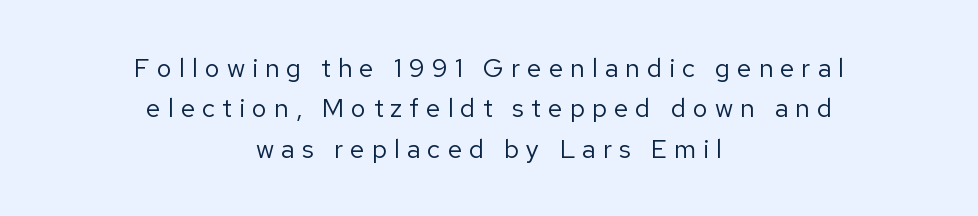
Q: Is the text bold? A: No.
Q: Is the text italic (slanted)? A: No, it is upright.
Q: Is the text underlined? A: No.
Q: How is the paragraph aligned? A: Centered.
Q: Is the spacing between letters normal or unusually wide? A: Unusually wide.
Q: Is the spacing between lines tight, normal or loose? A: Normal.
